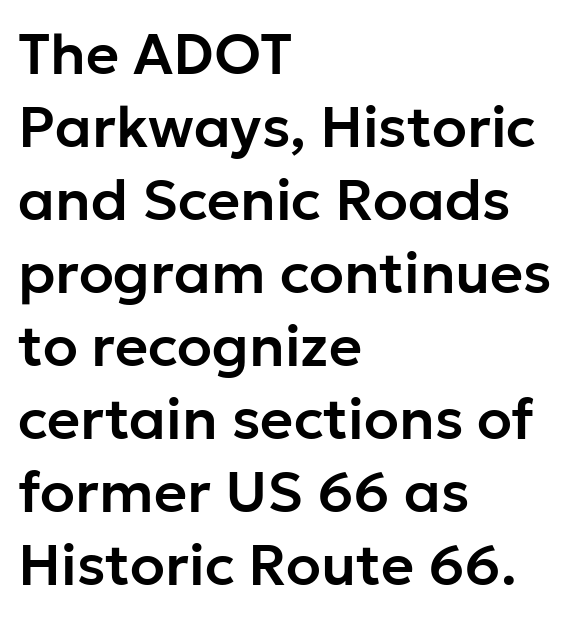
The image shows 57 px sans-serif type, upright; set left-aligned, normal line spacing (1.28x), normal letter spacing, not underlined; low stroke contrast and a medium x-height.
